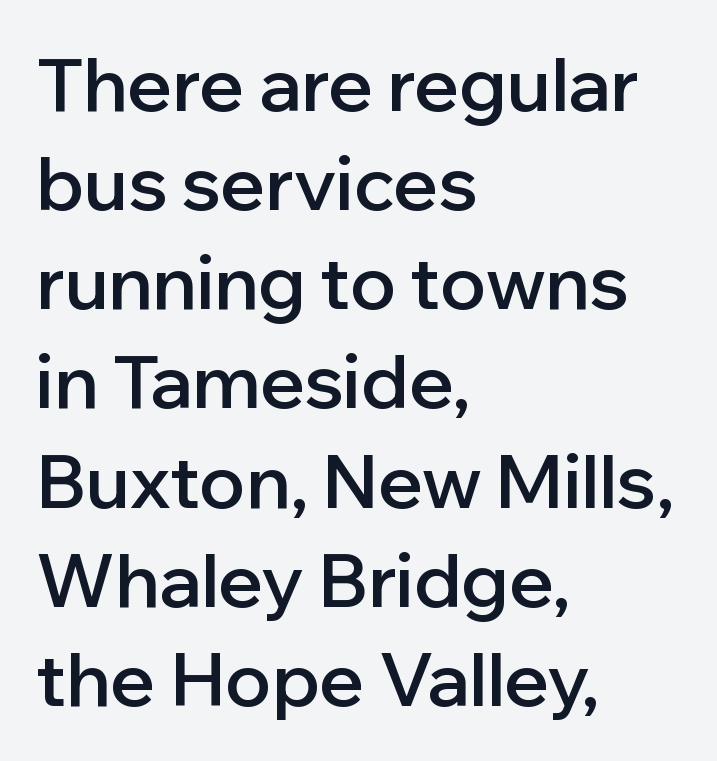
Check where the strokes stop: nothing finishes them off — pure sans. These lines sit exactly where default settings would place them. Notice how the passage keeps a crisp vertical edge on the left only. These lines are rendered in a variable-pitch font. A roman cut, with each character standing at attention. Between one letter and the next there's only the usual sliver of space.
